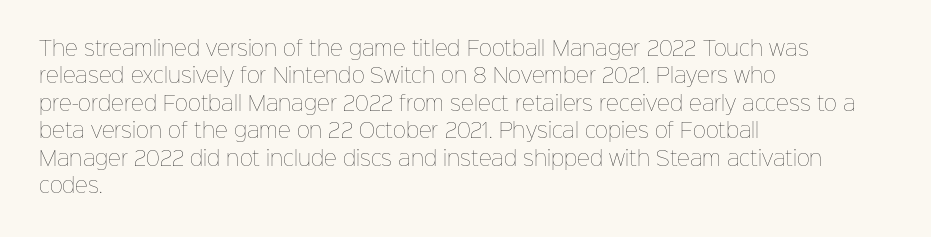
Q: Is the text bold? A: No.
Q: Is the text italic (slanted)? A: No, it is upright.
Q: Is the text underlined? A: No.
Q: How is the paragraph aligned? A: Left-aligned.
Q: Is the spacing between letters normal or unusually wide? A: Normal.
Q: Is the spacing between lines tight, normal or loose? A: Normal.
